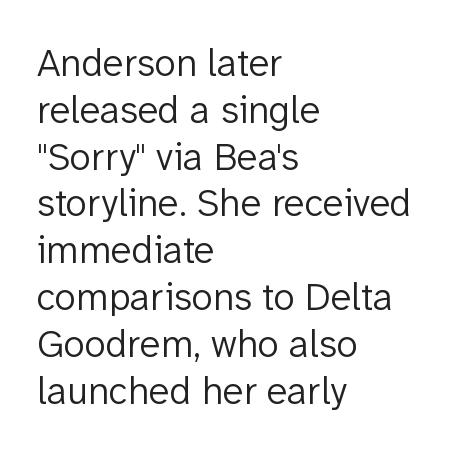
A roman cut, with each character standing at attention. Serif or sans? Sans — the stroke terminals are bare. The weight would be labelled regular, book, light, or lighter still. The baseline area is clear.
